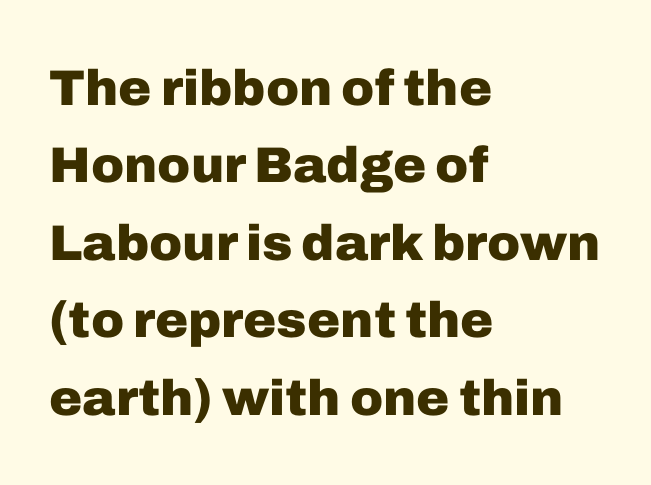
{"serif": "no", "italic": "no", "bold": "yes", "weight": "heavy", "width": "normal", "stroke_contrast": "low", "x_height": "medium", "monospaced": "no", "underline": "no", "align": "left", "line_spacing": "normal", "line_spacing_ratio": 1.55, "letter_spacing": "normal", "letter_spacing_em": 0.0, "glyph_px": 50}
